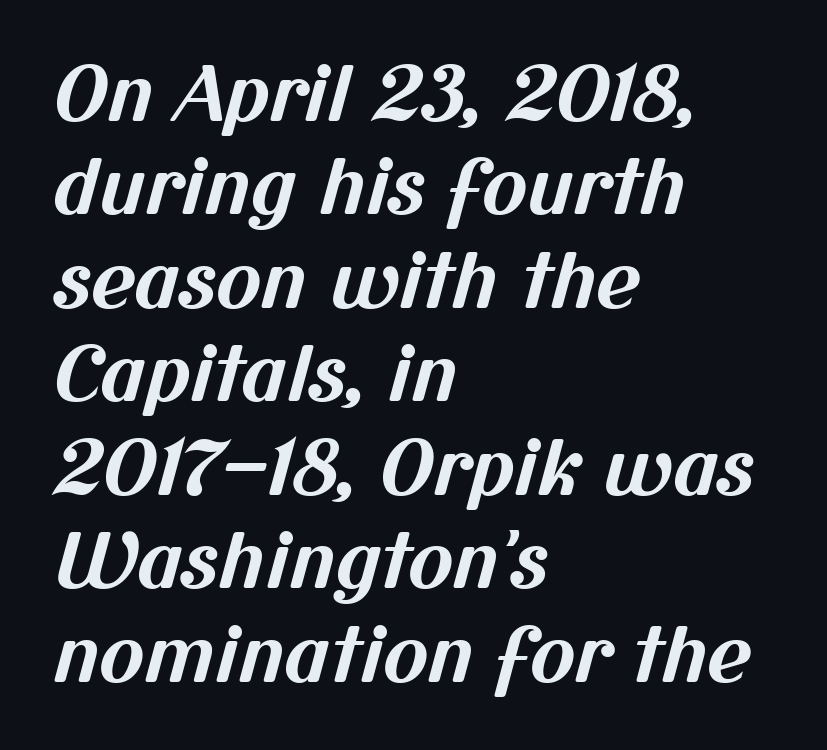
The image shows 76 px bold sans-serif type; set left-aligned, line spacing 1.23x, normal letter spacing, not underlined; medium stroke contrast and a medium x-height.
